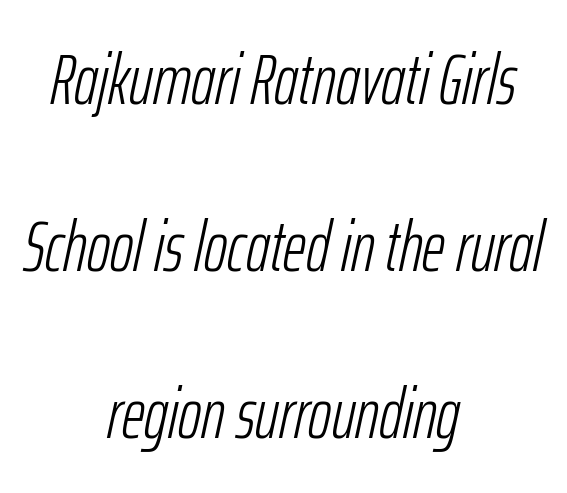
{"italic": "yes", "lean": "right", "slant_degrees": 12, "bold": "no", "weight": "light", "width": "condensed", "stroke_contrast": "low", "x_height": "medium", "monospaced": "no", "underline": "no", "align": "center", "line_spacing": "loose", "line_spacing_ratio": 2.35, "letter_spacing": "normal", "letter_spacing_em": 0.0, "glyph_px": 71}
